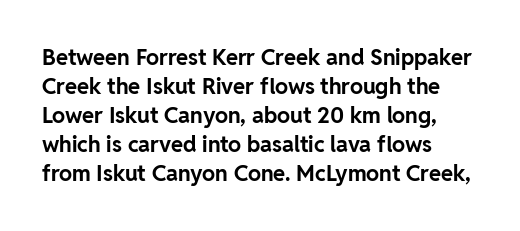
The image shows 22 px bold type, upright; set left-aligned, normal line spacing (1.32x), normal letter spacing, not underlined.
